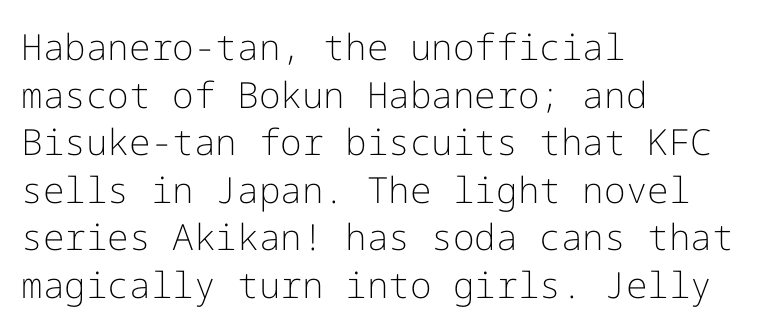
Q: Is the text bold? A: No.
Q: Is the text italic (slanted)? A: No, it is upright.
Q: Is the typeface a serif or a sans-serif typeface? A: Sans-serif.
Q: Is the text underlined? A: No.
Q: How is the paragraph aligned? A: Left-aligned.
Q: Is the spacing between letters normal or unusually wide? A: Normal.
Q: Is the spacing between lines tight, normal or loose? A: Normal.
Q: Width (condensed, normal, or wide)? A: Normal.
Q: Stroke contrast? A: Low.
Q: x-height? A: Medium.
